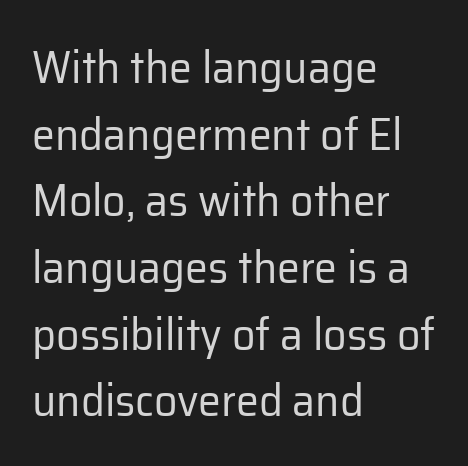
The image shows 46 px regular-weight sans-serif type, upright; set left-aligned, normal line spacing (1.45x), normal letter spacing, not underlined; low stroke contrast and a medium x-height.
